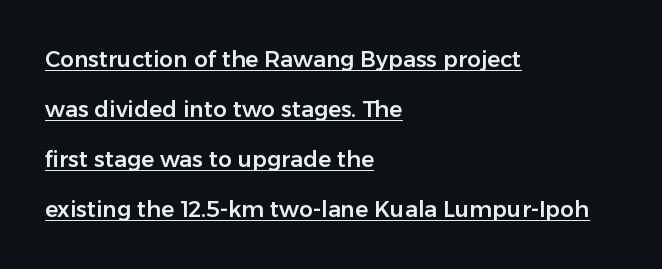
Q: Is the text italic (slanted)? A: No, it is upright.
Q: Is the text underlined? A: Yes.
Q: How is the paragraph aligned? A: Left-aligned.
Q: Is the spacing between letters normal or unusually wide? A: Normal.
Q: Is the spacing between lines tight, normal or loose? A: Loose.
